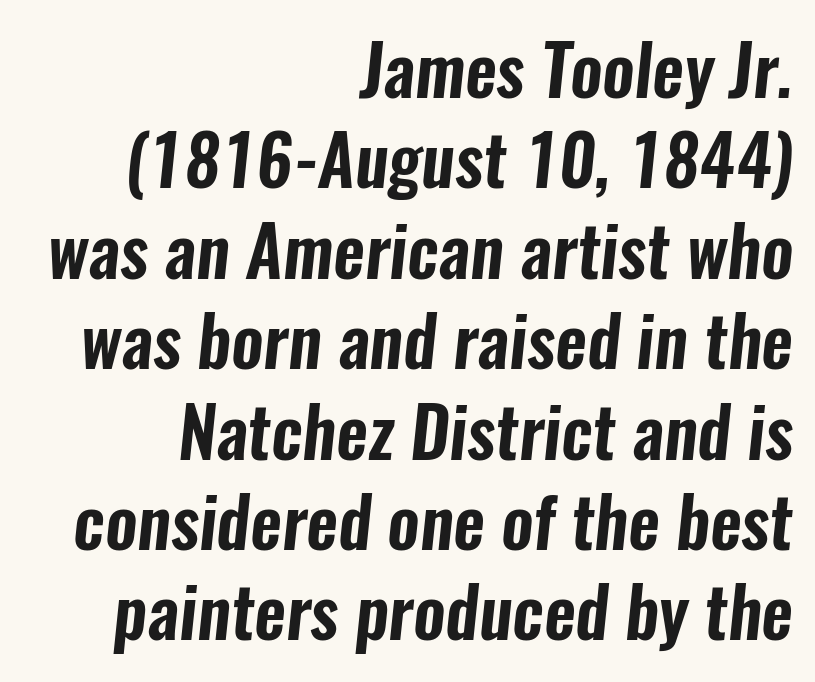
{"serif": "no", "width": "condensed", "stroke_contrast": "low", "x_height": "medium", "monospaced": "no", "underline": "no", "align": "right", "line_spacing": "normal", "line_spacing_ratio": 1.31, "letter_spacing": "normal", "letter_spacing_em": 0.0, "glyph_px": 69}
